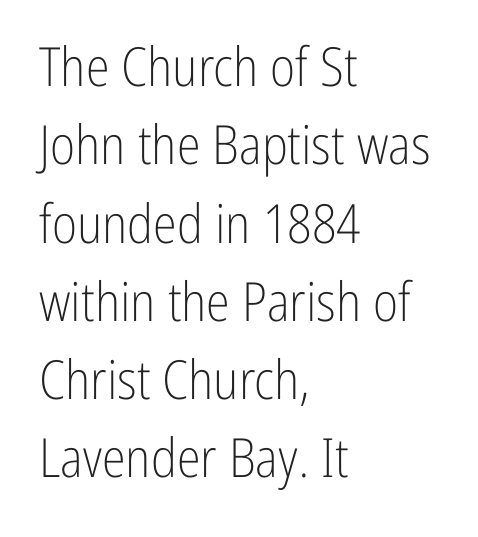
The image shows 54 px light, condensed sans-serif type, upright; set left-aligned, normal line spacing (1.45x), normal letter spacing, not underlined; low stroke contrast and a medium x-height.
